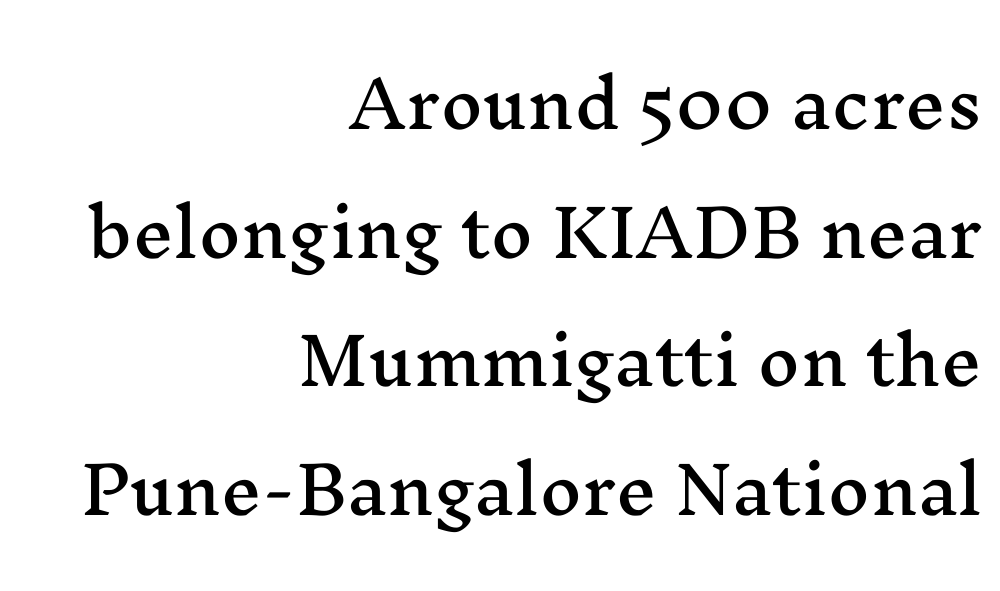
Q: Is the text italic (slanted)? A: No, it is upright.
Q: Is the typeface a serif or a sans-serif typeface? A: Serif.
Q: Is the text underlined? A: No.
Q: How is the paragraph aligned? A: Right-aligned.
Q: Is the spacing between letters normal or unusually wide? A: Normal.
Q: Is the spacing between lines tight, normal or loose? A: Loose.
Q: Width (condensed, normal, or wide)? A: Wide.
Q: Stroke contrast? A: Medium.
Q: x-height? A: Medium.
Q: Monospaced? A: No.
